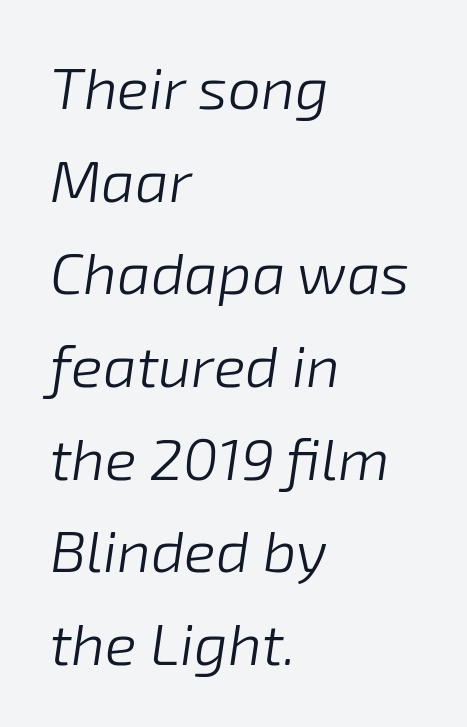
{"italic": "yes", "lean": "right", "slant_degrees": 8, "bold": "no", "weight": "light", "width": "normal", "stroke_contrast": "low", "x_height": "medium", "monospaced": "no", "underline": "no", "align": "left", "line_spacing": "normal", "line_spacing_ratio": 1.57, "letter_spacing": "normal", "letter_spacing_em": 0.0, "glyph_px": 59}
